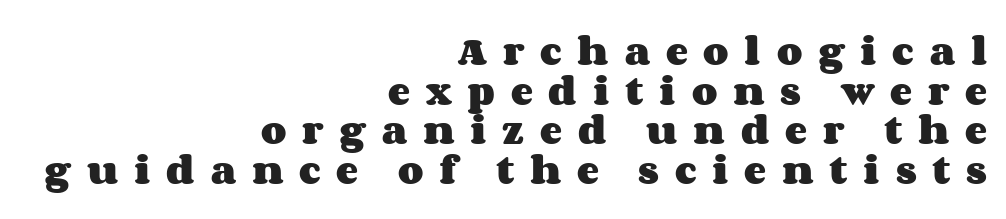
{"italic": "no", "bold": "yes", "weight": "heavy", "width": "wide", "stroke_contrast": "medium", "x_height": "large", "monospaced": "no", "underline": "no", "align": "right", "line_spacing_ratio": 1.2, "letter_spacing": "wide", "letter_spacing_em": 0.48, "glyph_px": 33}
